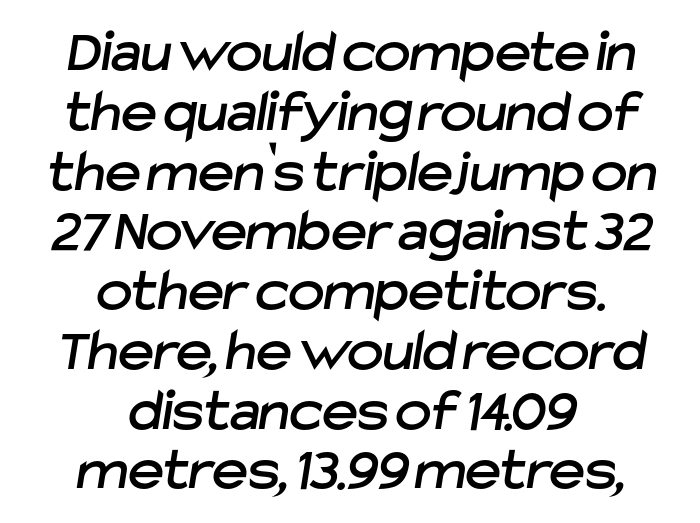
{"serif": "no", "width": "normal", "stroke_contrast": "low", "x_height": "medium", "monospaced": "no", "underline": "no", "align": "center", "line_spacing": "tight", "line_spacing_ratio": 0.98, "letter_spacing": "normal", "letter_spacing_em": 0.0, "glyph_px": 61}
